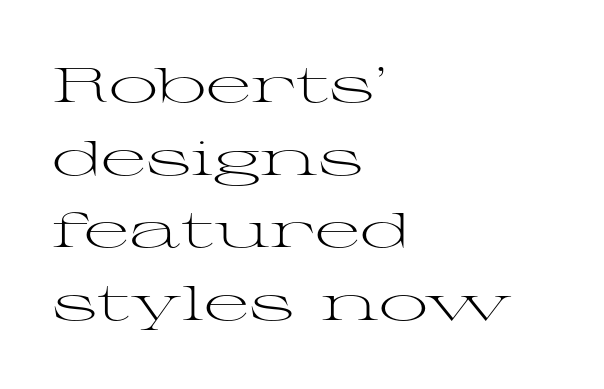
The image shows 49 px light, wide serif type, upright; set left-aligned, normal line spacing (1.48x), normal letter spacing, not underlined; medium stroke contrast and a medium x-height.
